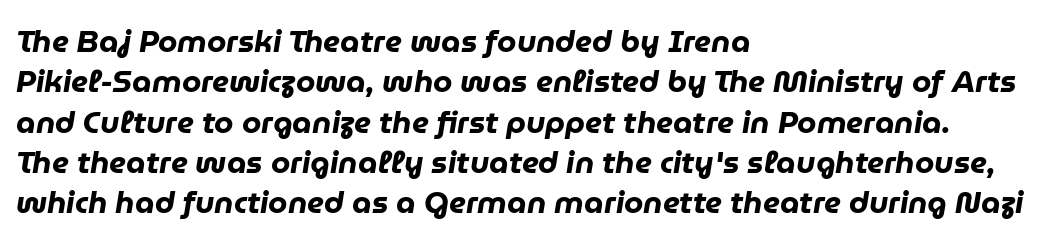
Q: Is the text bold? A: Yes.
Q: Is the text italic (slanted)? A: Yes, it leans right by about 9 degrees.
Q: Is the text underlined? A: No.
Q: How is the paragraph aligned? A: Left-aligned.
Q: Is the spacing between letters normal or unusually wide? A: Normal.
Q: Is the spacing between lines tight, normal or loose? A: Normal.
Q: Width (condensed, normal, or wide)? A: Normal.
Q: Stroke contrast? A: Low.
Q: x-height? A: Medium.
Q: Monospaced? A: No.
